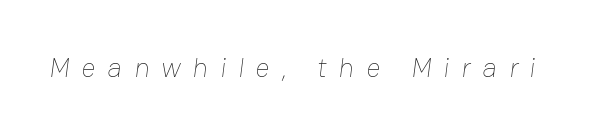
The letterforms stand isolated, each surrounded by extra space. The strip under each line holds only bare page. No heavy texture on the line: the type isn't bold. Each letter keeps its own natural width here, so spacing adapts to shape.
